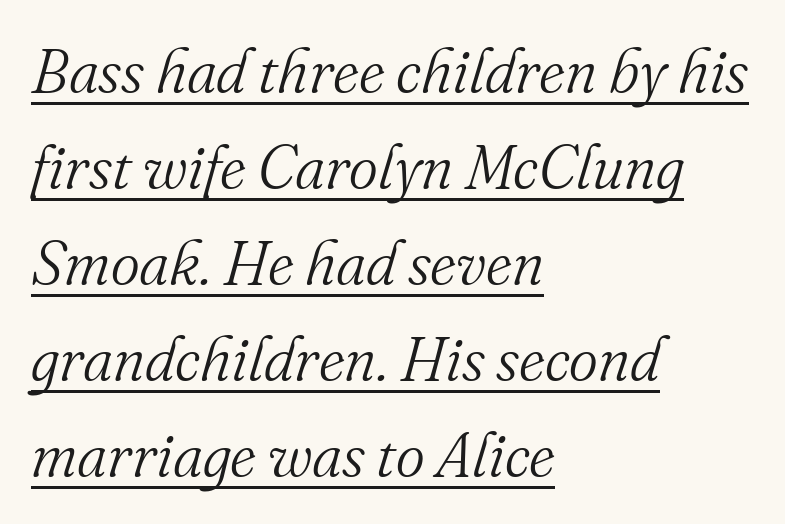
{"serif": "yes", "italic": "yes", "lean": "right", "slant_degrees": 16, "bold": "no", "weight": "light", "width": "normal", "stroke_contrast": "medium", "x_height": "small", "monospaced": "no", "underline": "yes", "align": "left", "line_spacing": "normal", "line_spacing_ratio": 1.55, "letter_spacing": "normal", "letter_spacing_em": 0.0, "glyph_px": 62}
